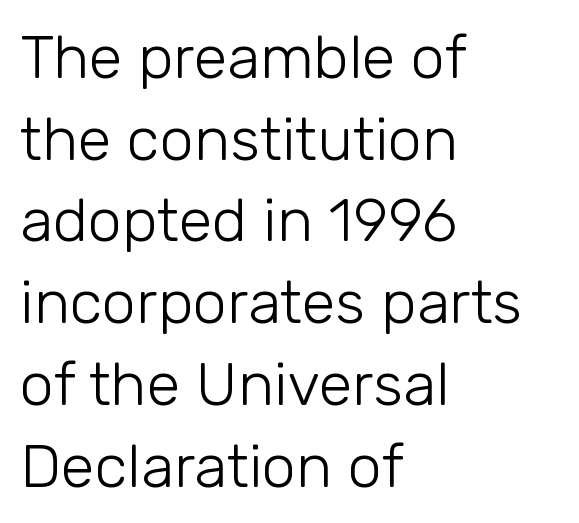
Q: Is the text bold? A: No.
Q: Is the text italic (slanted)? A: No, it is upright.
Q: Is the typeface a serif or a sans-serif typeface? A: Sans-serif.
Q: Is the text underlined? A: No.
Q: How is the paragraph aligned? A: Left-aligned.
Q: Is the spacing between letters normal or unusually wide? A: Normal.
Q: Is the spacing between lines tight, normal or loose? A: Normal.
Q: Width (condensed, normal, or wide)? A: Normal.
Q: Stroke contrast? A: Low.
Q: x-height? A: Medium.
Q: Monospaced? A: No.
